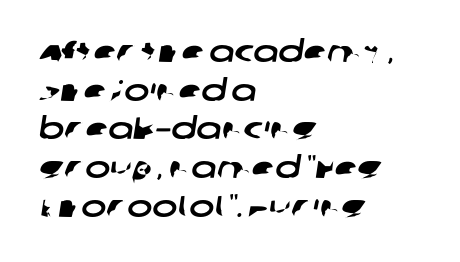
{"serif": "no", "width": "wide", "stroke_contrast": "low", "x_height": "large", "monospaced": "no", "underline": "no", "align": "left", "line_spacing": "normal", "line_spacing_ratio": 1.29, "letter_spacing": "normal", "letter_spacing_em": 0.0, "glyph_px": 30}
